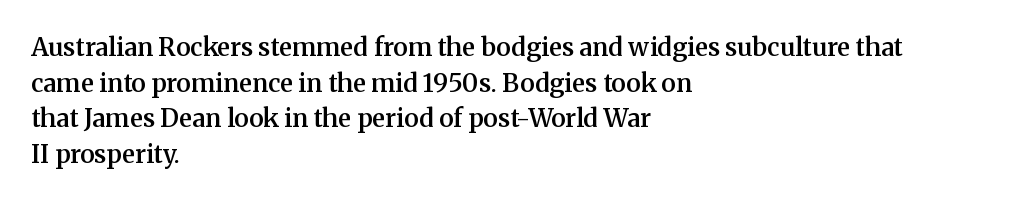
Q: Is the text bold? A: Semi-bold.
Q: Is the text italic (slanted)? A: No, it is upright.
Q: Is the text underlined? A: No.
Q: How is the paragraph aligned? A: Left-aligned.
Q: Is the spacing between letters normal or unusually wide? A: Normal.
Q: Is the spacing between lines tight, normal or loose? A: Normal.
